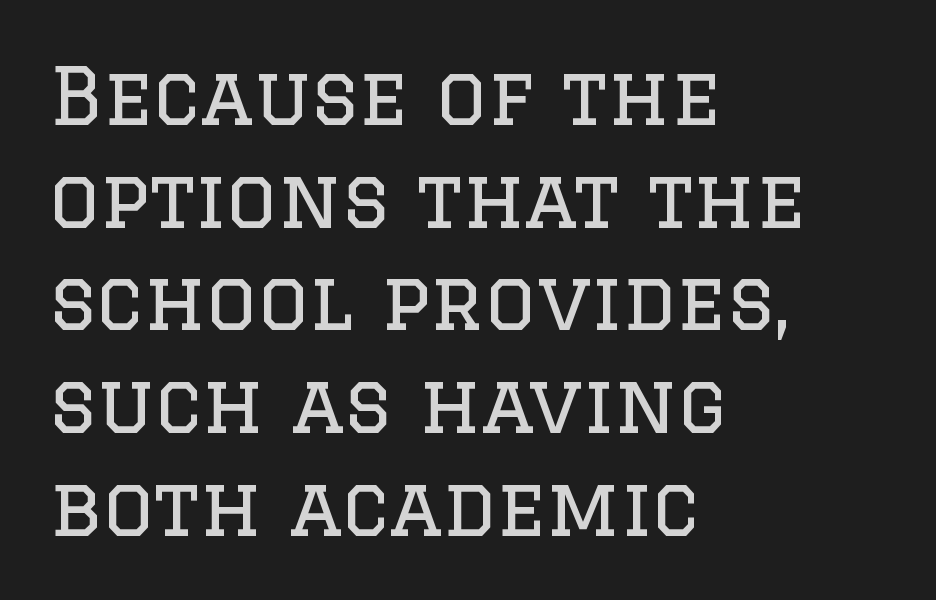
Q: Is the text bold? A: No.
Q: Is the text italic (slanted)? A: No, it is upright.
Q: Is the typeface a serif or a sans-serif typeface? A: Serif.
Q: Is the text underlined? A: No.
Q: How is the paragraph aligned? A: Left-aligned.
Q: Is the spacing between letters normal or unusually wide? A: Normal.
Q: Is the spacing between lines tight, normal or loose? A: Normal.
Q: Width (condensed, normal, or wide)? A: Normal.
Q: Stroke contrast? A: Low.
Q: x-height? A: Large.
Q: Monospaced? A: No.
